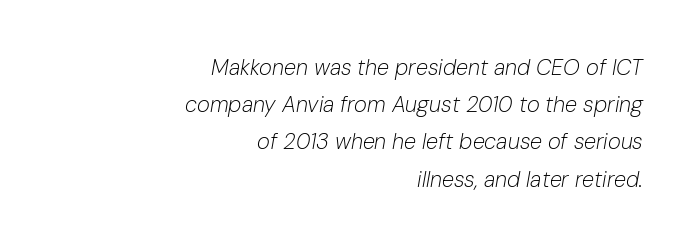
You could call the tracking neutral — neither tight nor loose. Notice how the stems are inclined rather than vertical — that's the hallmark of italics. Check under the words: just untouched page. Honestly, the row spacing looks completely unremarkable. The typesetting does not lean heavy: it is not bold.
